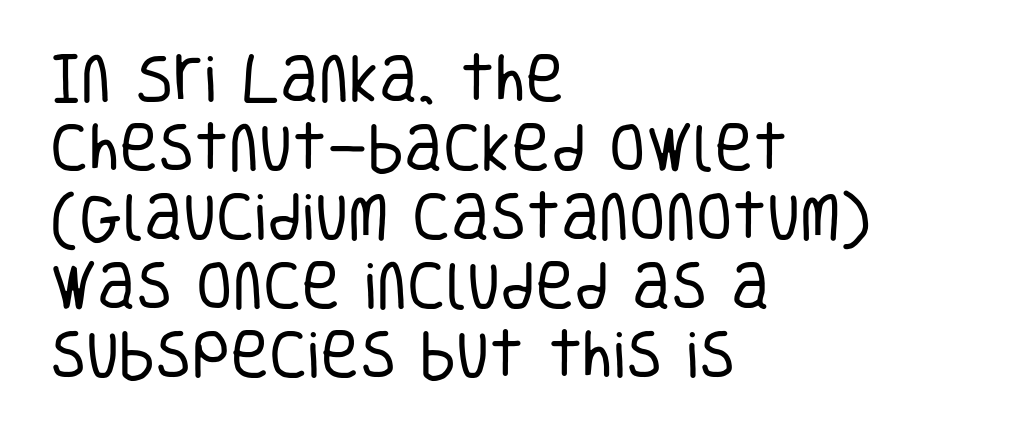
{"serif": "no", "italic": "no", "bold": "no", "weight": "regular", "width": "condensed", "stroke_contrast": "low", "x_height": "large", "monospaced": "no", "underline": "no", "align": "left", "line_spacing": "normal", "line_spacing_ratio": 1.3, "letter_spacing": "normal", "letter_spacing_em": 0.0, "glyph_px": 53}
